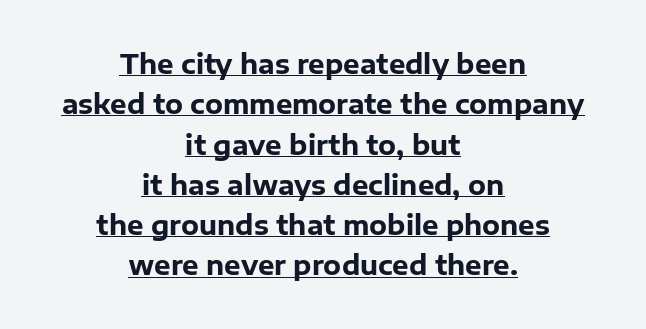
Heavy-handed strokes throughout: this text is bold. Honestly, the letter spacing is just normal — you wouldn't notice it. The rendering uses the underline text-decoration. Line spacing here is normal.
